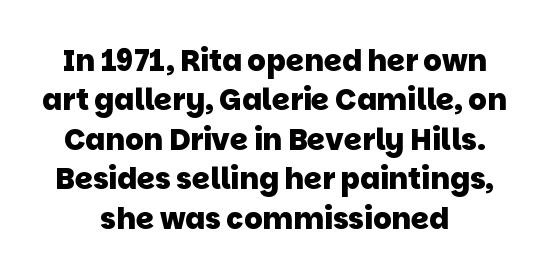
The image shows 29 px heavy sans-serif type; set centered, normal line spacing (1.36x), normal letter spacing, not underlined; low stroke contrast and a large x-height.
